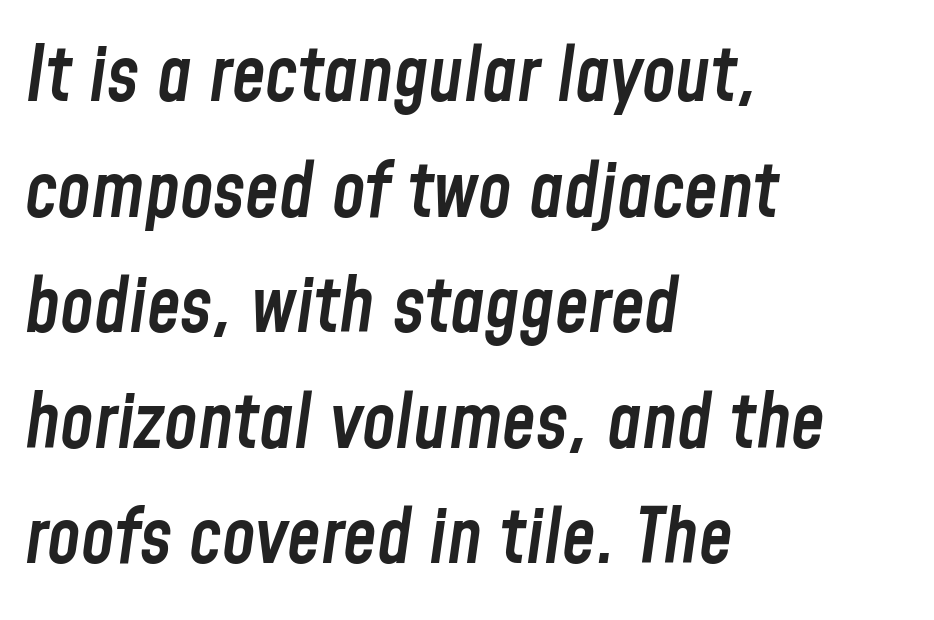
Q: Is the text bold? A: Semi-bold.
Q: Is the text italic (slanted)? A: Yes, it leans right by about 8 degrees.
Q: Is the text underlined? A: No.
Q: How is the paragraph aligned? A: Left-aligned.
Q: Is the spacing between letters normal or unusually wide? A: Normal.
Q: Is the spacing between lines tight, normal or loose? A: Normal.
Q: Width (condensed, normal, or wide)? A: Condensed.
Q: Stroke contrast? A: Low.
Q: x-height? A: Medium.
Q: Monospaced? A: No.
